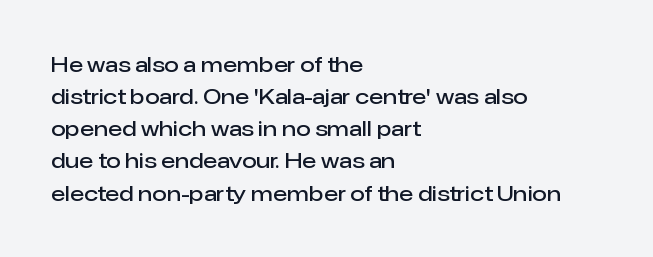
The image shows 21 px text type, upright; set left-aligned, normal line spacing (1.53x), normal letter spacing, not underlined.
